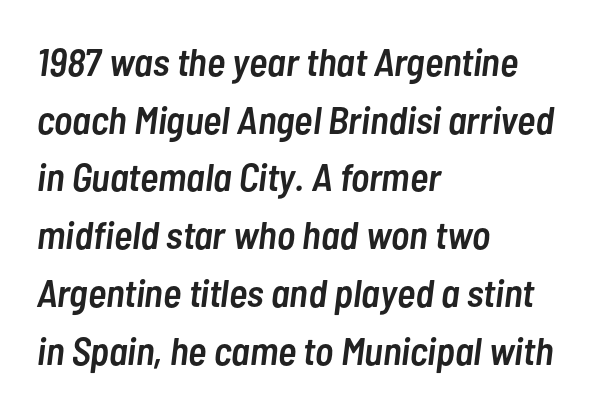
Q: Is the text bold? A: Semi-bold.
Q: Is the text italic (slanted)? A: Yes, it leans right by about 7 degrees.
Q: Is the text underlined? A: No.
Q: How is the paragraph aligned? A: Left-aligned.
Q: Is the spacing between letters normal or unusually wide? A: Normal.
Q: Is the spacing between lines tight, normal or loose? A: Normal.
Q: Width (condensed, normal, or wide)? A: Condensed.
Q: Stroke contrast? A: Low.
Q: x-height? A: Medium.
Q: Monospaced? A: No.
